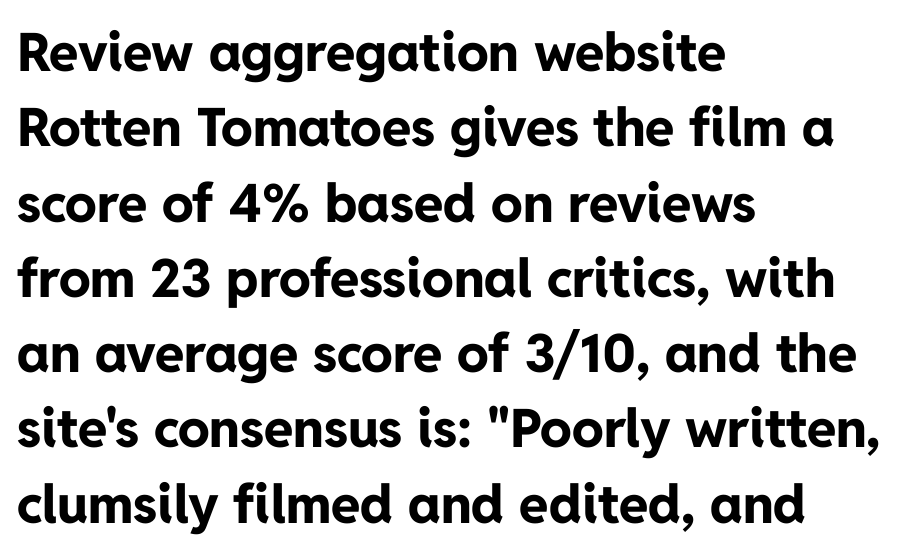
Q: Is the text bold? A: Yes.
Q: Is the text italic (slanted)? A: No, it is upright.
Q: Is the typeface a serif or a sans-serif typeface? A: Sans-serif.
Q: Is the text underlined? A: No.
Q: How is the paragraph aligned? A: Left-aligned.
Q: Is the spacing between letters normal or unusually wide? A: Normal.
Q: Is the spacing between lines tight, normal or loose? A: Normal.
Q: Width (condensed, normal, or wide)? A: Normal.
Q: Stroke contrast? A: Low.
Q: x-height? A: Medium.
Q: Monospaced? A: No.
